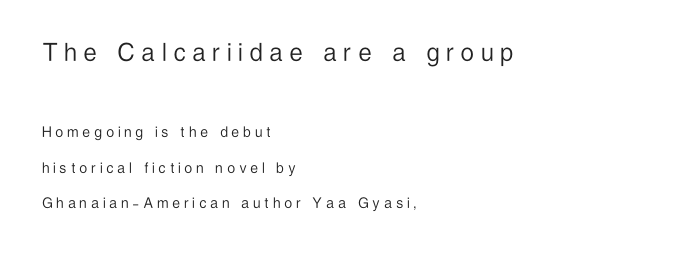
{"serif": "no", "italic": "no", "bold": "no", "weight": "light", "width": "condensed", "stroke_contrast": "low", "x_height": "medium", "monospaced": "no", "underline": "no", "align": "left", "line_spacing": "loose", "line_spacing_ratio": 2.1, "letter_spacing": "wide", "letter_spacing_em": 0.26, "larger_block": "first", "size_ratio": 1.71, "glyph_px": 29}
